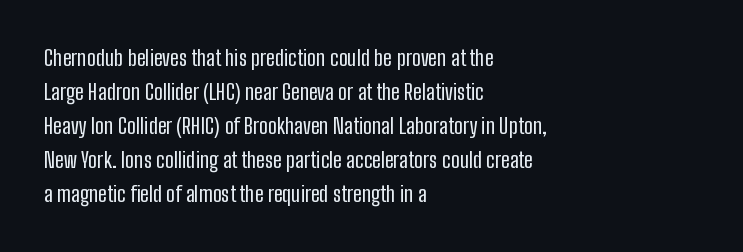
{"italic": "no", "bold": "no", "underline": "no", "align": "left", "line_spacing": "normal", "line_spacing_ratio": 1.55, "letter_spacing": "normal", "letter_spacing_em": 0.0, "glyph_px": 22}
